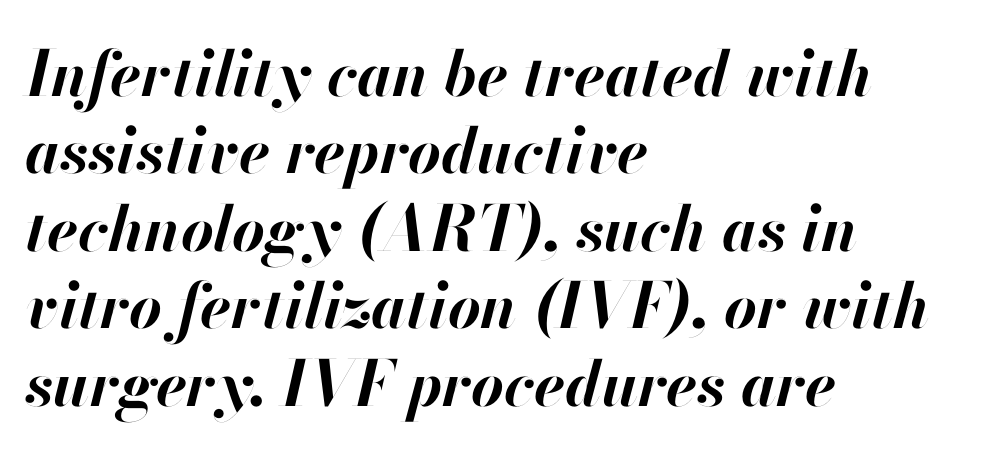
The image shows 63 px bold type, italic (leaning right); set left-aligned, line spacing 1.23x, normal letter spacing, not underlined; high stroke contrast and a small x-height.
